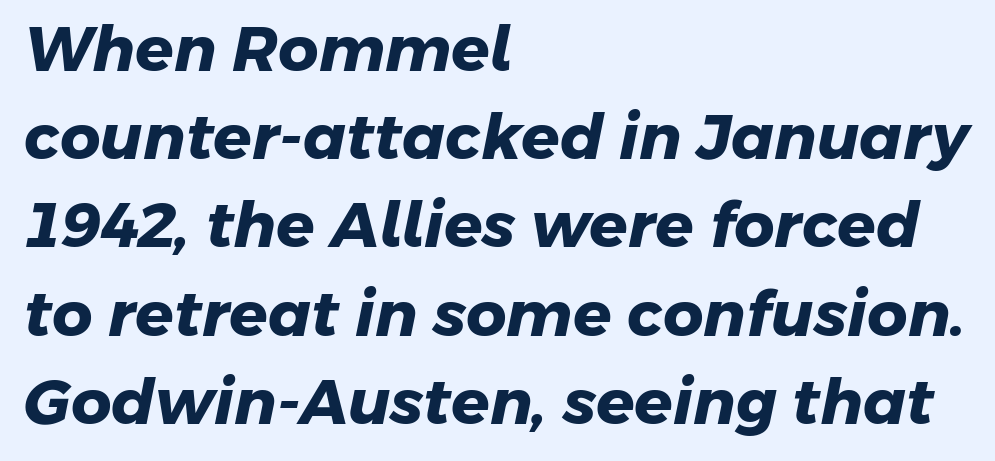
{"serif": "no", "bold": "yes", "weight": "heavy", "width": "normal", "stroke_contrast": "low", "x_height": "medium", "monospaced": "no", "underline": "no", "align": "left", "line_spacing": "normal", "line_spacing_ratio": 1.4, "letter_spacing": "normal", "letter_spacing_em": 0.0, "glyph_px": 63}
